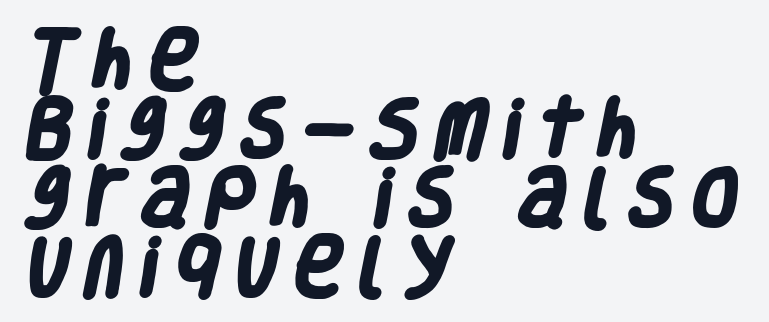
Q: Is the text bold? A: Yes.
Q: Is the typeface a serif or a sans-serif typeface? A: Sans-serif.
Q: Is the text underlined? A: No.
Q: How is the paragraph aligned? A: Left-aligned.
Q: Is the spacing between letters normal or unusually wide? A: Unusually wide.
Q: Is the spacing between lines tight, normal or loose? A: Tight.
Q: Width (condensed, normal, or wide)? A: Condensed.
Q: Stroke contrast? A: Low.
Q: x-height? A: Large.
Q: Monospaced? A: No.
